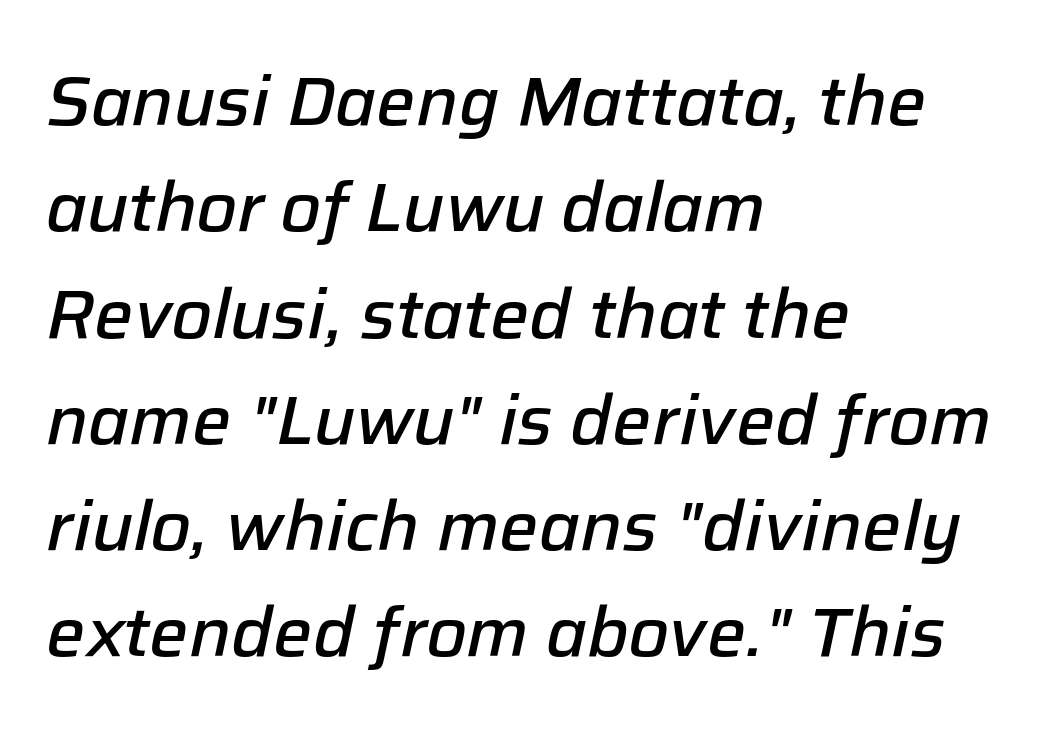
The image shows 69 px semibold type, italic (leaning right); set left-aligned, normal line spacing (1.54x), normal letter spacing, not underlined; low stroke contrast and a medium x-height.
